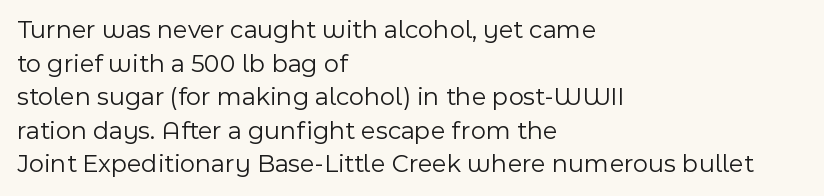
Interline gaps are of average width in this sample. In terms of posture, this sample is upright. Teacher's note: observe the even left margin — that is flush-left alignment. The cut favours lightness, reaching ordinary text weight at its darkest.
